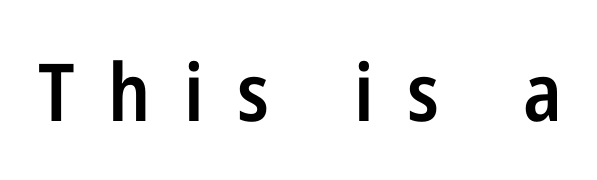
You could not count columns in this text — the font is proportionally spaced. Characters follow at a spacing far wider than the type designer built in. In terms of letterform style, serifs are entirely absent. Typesetter's note: demi weight, one step under bold. Words float on clear page, feet unadorned.
